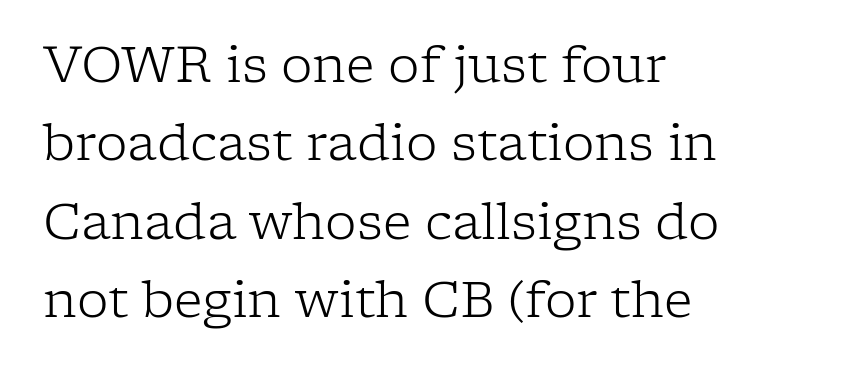
Reading down the block, your eye returns to a fixed left position each line. The glyphs are unaccompanied by any horizontal stroke below them. Varying glyph widths throughout — classic text-font behaviour. Tracking value appears to be zero — textbook default spacing. This is roman type, the default non-slanted kind.
